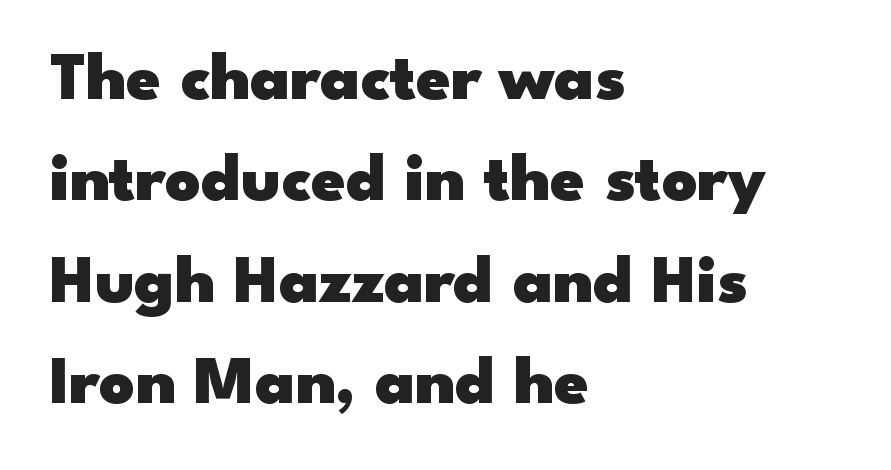
The image shows 69 px heavy, wide sans-serif type, upright; set left-aligned, normal line spacing (1.47x), normal letter spacing, not underlined; low stroke contrast and a small x-height.
